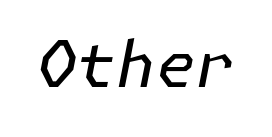
{"italic": "yes", "lean": "right", "slant_degrees": 11, "bold": "no", "weight": "regular", "width": "normal", "stroke_contrast": "low", "x_height": "medium", "underline": "no", "letter_spacing": "normal", "letter_spacing_em": 0.0, "glyph_px": 64}
